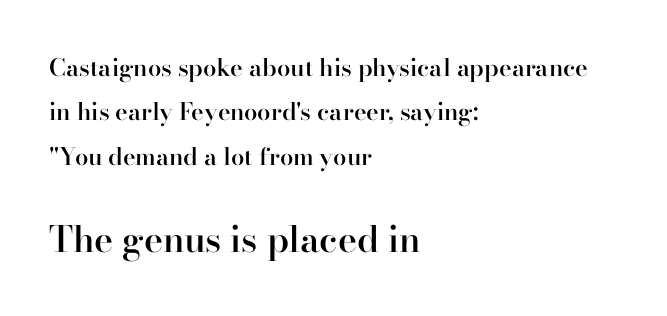
The image shows 36 px semibold serif type, upright; set left-aligned, line spacing 1.85x, normal letter spacing, not underlined; the second (bottom) block is 1.5x larger; high stroke contrast and a small x-height.
